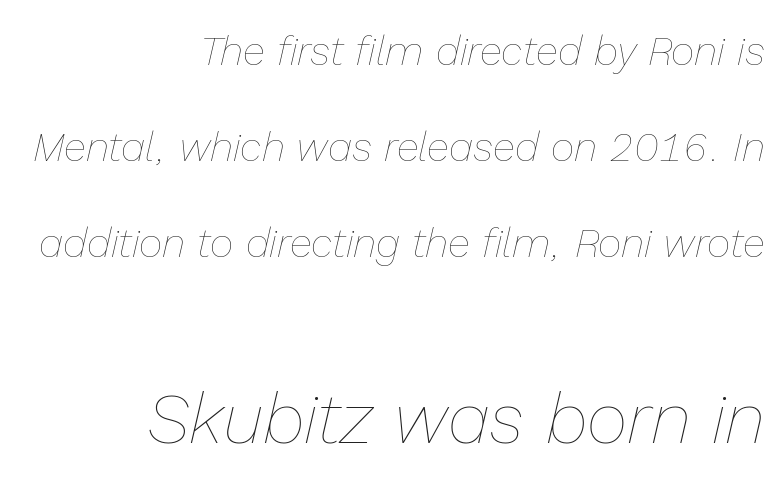
{"italic": "yes", "lean": "right", "slant_degrees": 13, "bold": "no", "weight": "thin", "width": "normal", "stroke_contrast": "low", "x_height": "medium", "monospaced": "no", "underline": "no", "align": "right", "line_spacing": "loose", "line_spacing_ratio": 2.34, "letter_spacing": "normal", "letter_spacing_em": 0.0, "larger_block": "second", "size_ratio": 1.73, "glyph_px": 71}
